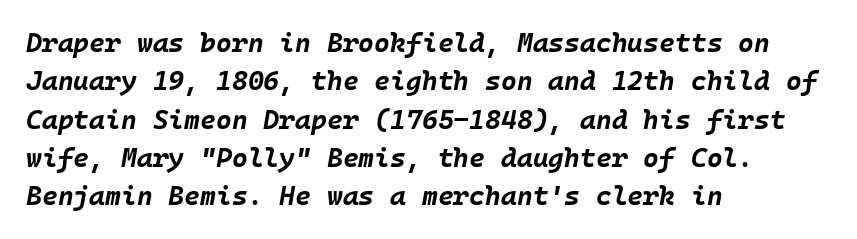
Q: Is the text bold? A: Yes.
Q: Is the text italic (slanted)? A: Yes, it leans right by about 10 degrees.
Q: Is the text underlined? A: No.
Q: How is the paragraph aligned? A: Left-aligned.
Q: Is the spacing between letters normal or unusually wide? A: Normal.
Q: Is the spacing between lines tight, normal or loose? A: Normal.
